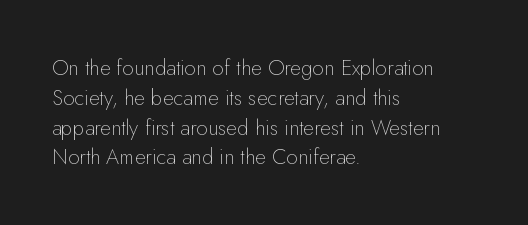
{"italic": "no", "bold": "no", "underline": "no", "align": "left", "line_spacing": "normal", "line_spacing_ratio": 1.42, "letter_spacing": "normal", "letter_spacing_em": 0.0, "glyph_px": 21}
